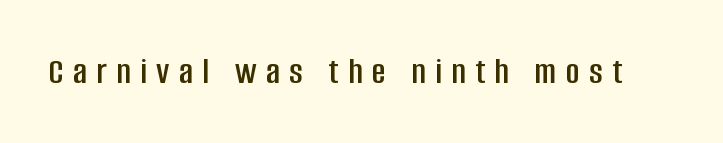
Proportional: the letters do not fall into vertical columns. A typesetter would mark this as roman, not italic. The letterforms stand isolated, each surrounded by extra space. Examine the stroke ends and you'll find no serifs. The space beneath each line is pristine and unruled.
